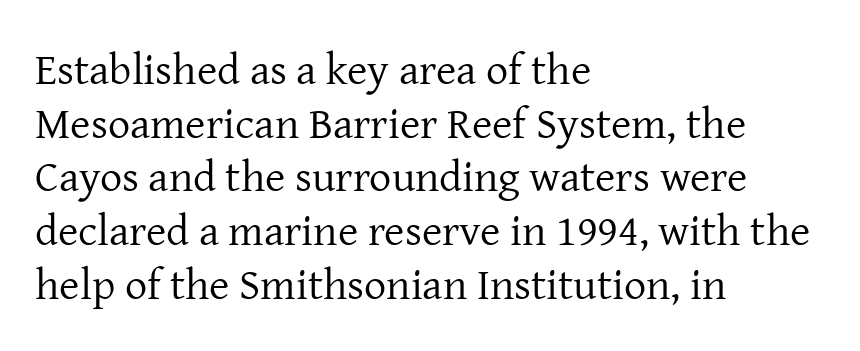
The image shows 44 px regular-weight serif type, upright; set left-aligned, line spacing 1.22x, normal letter spacing, not underlined; low stroke contrast and a medium x-height.
